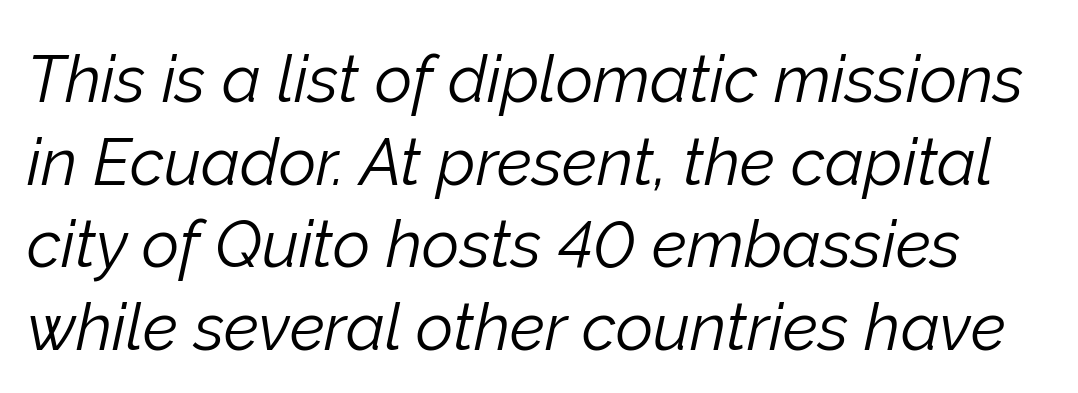
Letters have the restrained weight of plain body copy at most. The string is rendered with underlining switched off. The face used here is rendered with its standard letterfit. The rendering uses a moderate line-height, typical for paragraphs.
